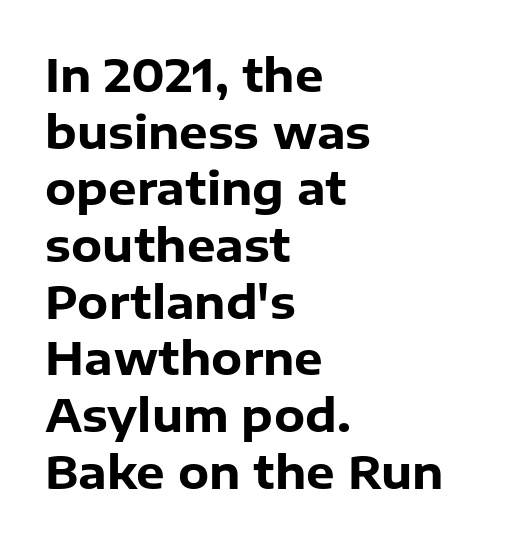
{"serif": "no", "italic": "no", "bold": "yes", "weight": "heavy", "width": "normal", "stroke_contrast": "low", "x_height": "medium", "monospaced": "no", "underline": "no", "align": "left", "line_spacing": "normal", "line_spacing_ratio": 1.26, "letter_spacing": "normal", "letter_spacing_em": 0.0, "glyph_px": 45}
